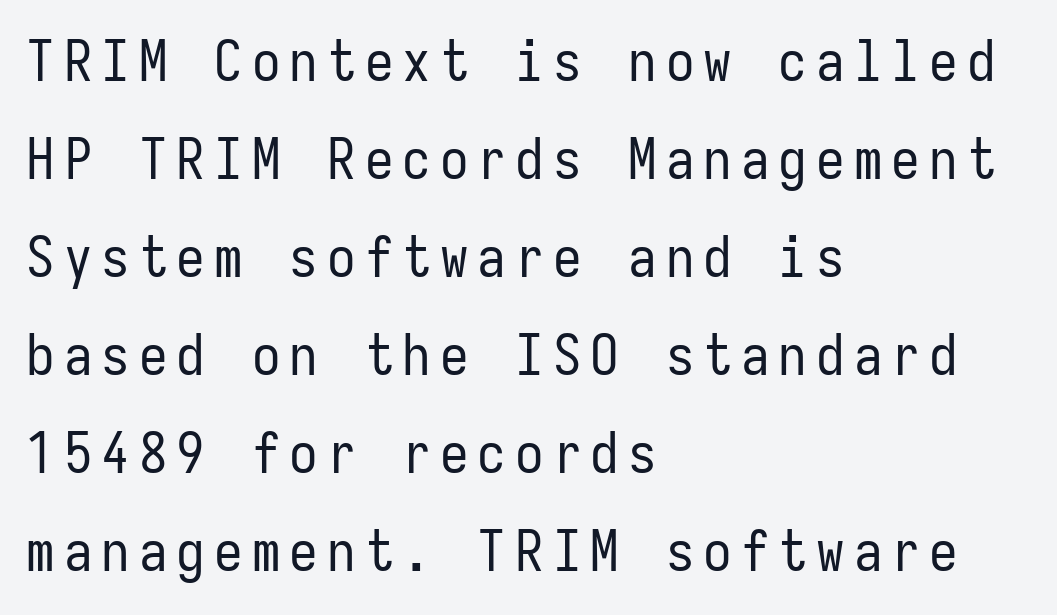
{"serif": "no", "italic": "no", "bold": "no", "weight": "regular", "width": "condensed", "stroke_contrast": "low", "x_height": "medium", "monospaced": "yes", "underline": "no", "align": "left", "line_spacing_ratio": 1.72, "glyph_px": 57}
